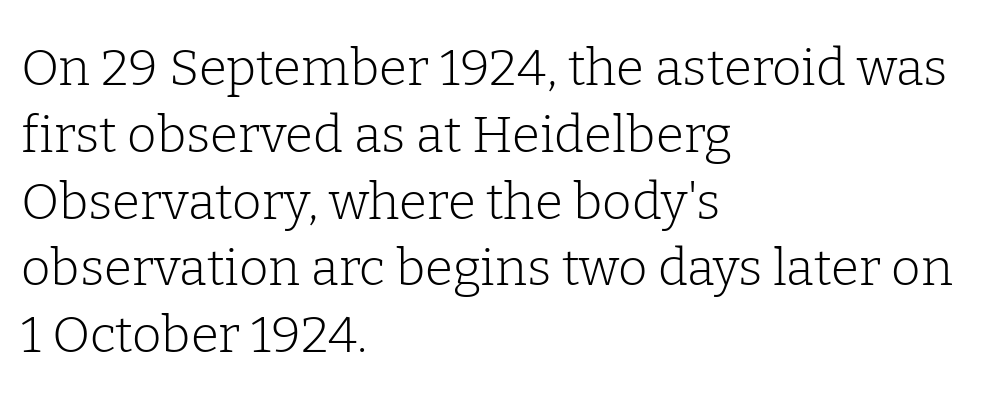
Q: Is the text bold? A: No.
Q: Is the text italic (slanted)? A: No, it is upright.
Q: Is the typeface a serif or a sans-serif typeface? A: Serif.
Q: Is the text underlined? A: No.
Q: How is the paragraph aligned? A: Left-aligned.
Q: Is the spacing between letters normal or unusually wide? A: Normal.
Q: Is the spacing between lines tight, normal or loose? A: Normal.
Q: Width (condensed, normal, or wide)? A: Normal.
Q: Stroke contrast? A: Low.
Q: x-height? A: Medium.
Q: Monospaced? A: No.
